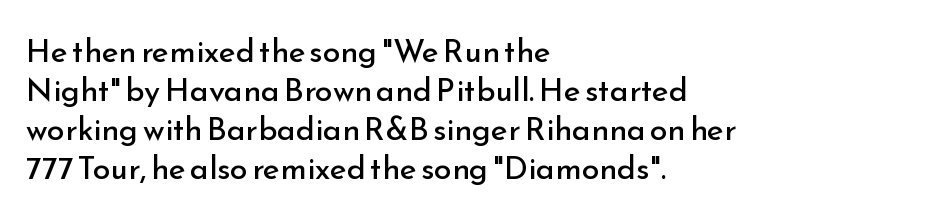
The image shows 32 px regular-weight sans-serif type, upright; set left-aligned, line spacing 1.22x, normal letter spacing, not underlined; low stroke contrast and a small x-height.
